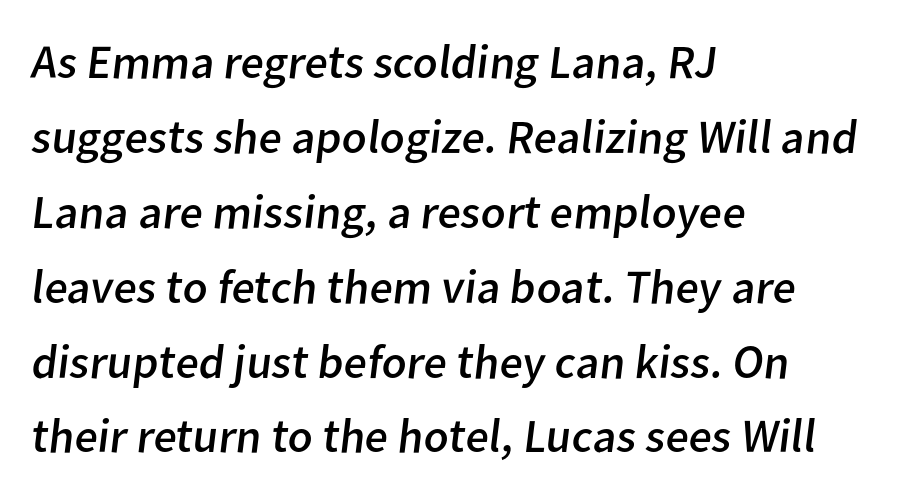
Q: Is the text bold? A: No.
Q: Is the typeface a serif or a sans-serif typeface? A: Sans-serif.
Q: Is the text underlined? A: No.
Q: How is the paragraph aligned? A: Left-aligned.
Q: Is the spacing between letters normal or unusually wide? A: Normal.
Q: Is the spacing between lines tight, normal or loose? A: Normal.
Q: Width (condensed, normal, or wide)? A: Normal.
Q: Stroke contrast? A: Low.
Q: x-height? A: Medium.
Q: Monospaced? A: No.
